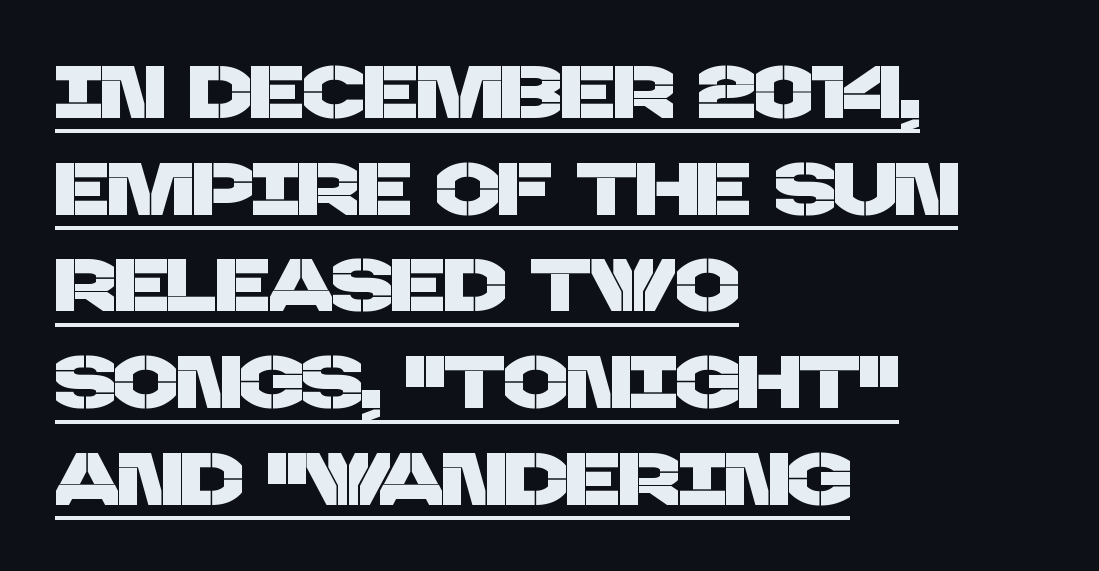
The image shows 75 px sans-serif type; set left-aligned, normal line spacing (1.29x), normal letter spacing, underlined; low stroke contrast and a large x-height.
